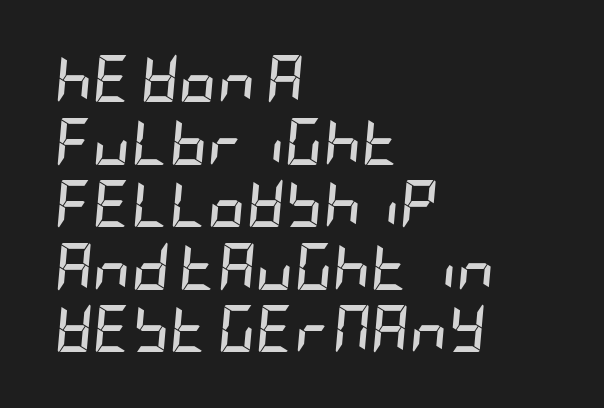
Successive baselines arrive at the customary interval. The zone under the glyphs is completely vacant. The text block is weighted toward the left margin, trailing off unevenly rightward. You can tell it's italic because the verticals aren't actually vertical.
